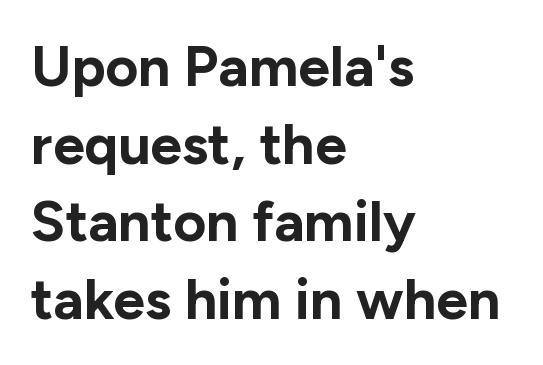
In terms of letterspacing, this is plain default setting. The typography opts for an upright posture over an oblique one. If you drew a ruler down the left edge, every line would touch it. These lines are composed in type without serifs. A normal amount of white space separates one row of letters from the next.
